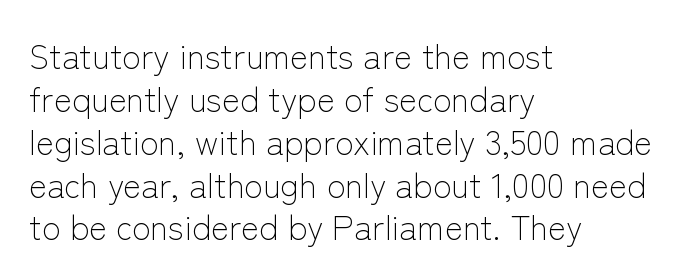
{"serif": "no", "italic": "no", "bold": "no", "weight": "light", "width": "normal", "stroke_contrast": "low", "x_height": "medium", "monospaced": "no", "underline": "no", "align": "left", "line_spacing": "normal", "line_spacing_ratio": 1.26, "letter_spacing": "normal", "letter_spacing_em": 0.0, "glyph_px": 34}
